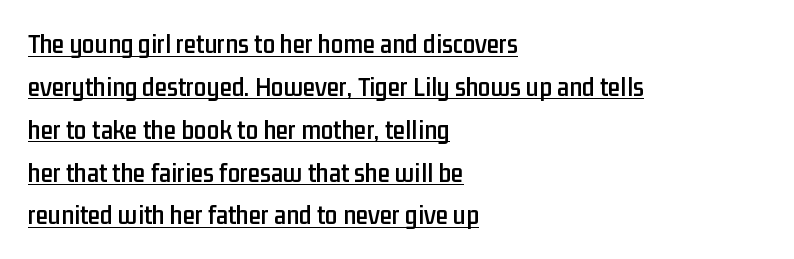
The image shows 28 px condensed sans-serif type, upright; set left-aligned, normal line spacing (1.53x), normal letter spacing, underlined; low stroke contrast and a medium x-height.
